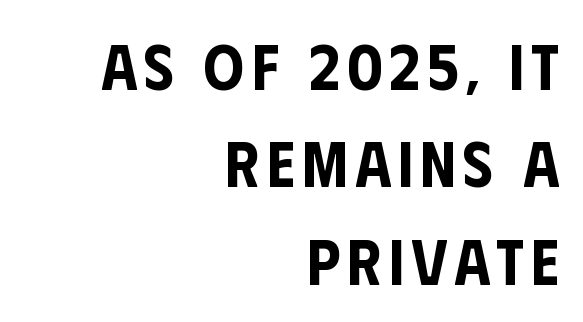
{"serif": "no", "italic": "no", "width": "condensed", "stroke_contrast": "low", "x_height": "large", "monospaced": "no", "underline": "no", "align": "right", "line_spacing": "normal", "line_spacing_ratio": 1.52, "glyph_px": 64}
